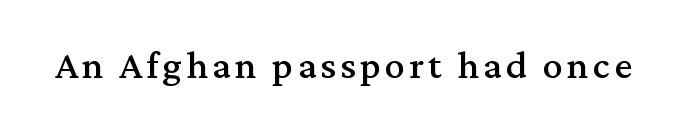
{"serif": "yes", "italic": "no", "width": "normal", "stroke_contrast": "medium", "x_height": "medium", "monospaced": "no", "underline": "no", "glyph_px": 40}
